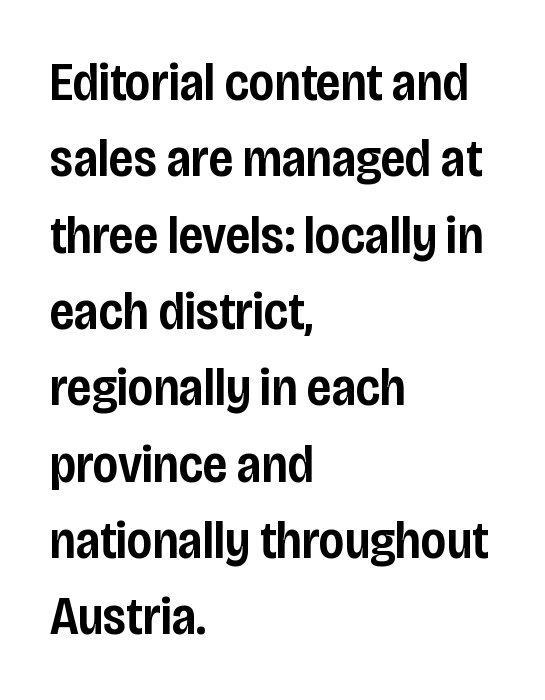
The letterforms sit shoulder to shoulder at normal distance. Check the space under the baseline: it is left empty. Strokes here are thickened, but only to semibold level. The designer left line spacing at the default.
